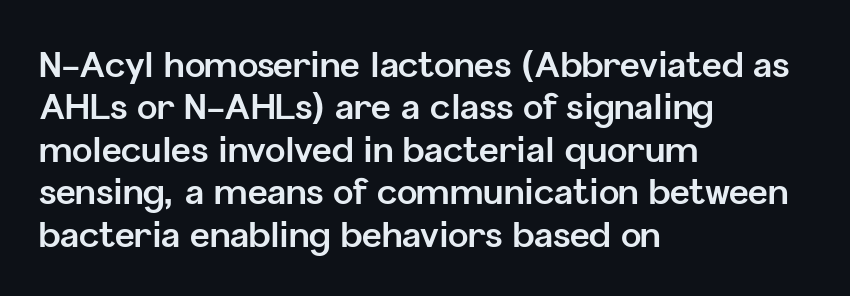
Q: Is the text bold? A: Yes.
Q: Is the text italic (slanted)? A: No, it is upright.
Q: Is the typeface a serif or a sans-serif typeface? A: Sans-serif.
Q: Is the text underlined? A: No.
Q: How is the paragraph aligned? A: Left-aligned.
Q: Is the spacing between letters normal or unusually wide? A: Normal.
Q: Is the spacing between lines tight, normal or loose? A: Normal.
Q: Width (condensed, normal, or wide)? A: Normal.
Q: Stroke contrast? A: Low.
Q: x-height? A: Medium.
Q: Monospaced? A: No.
